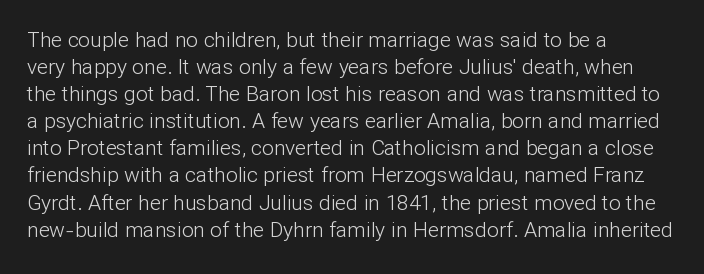
Q: Is the text bold? A: No.
Q: Is the text italic (slanted)? A: No, it is upright.
Q: Is the text underlined? A: No.
Q: How is the paragraph aligned? A: Left-aligned.
Q: Is the spacing between letters normal or unusually wide? A: Normal.
Q: Is the spacing between lines tight, normal or loose? A: Normal.
